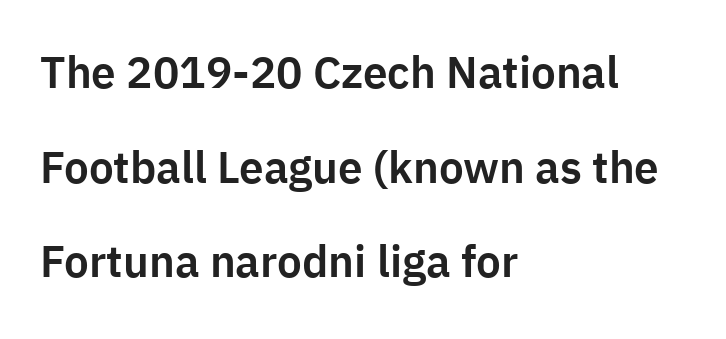
The image shows 44 px sans-serif type, upright; set left-aligned, loose line spacing (2.15x), normal letter spacing, not underlined; low stroke contrast and a medium x-height.
